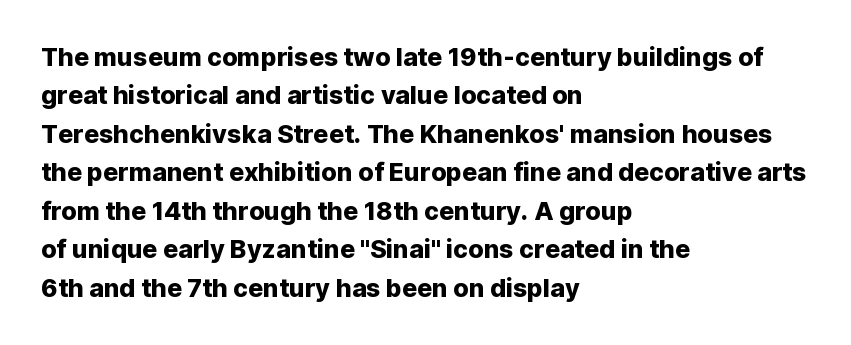
Q: Is the text italic (slanted)? A: No, it is upright.
Q: Is the text underlined? A: No.
Q: How is the paragraph aligned? A: Left-aligned.
Q: Is the spacing between letters normal or unusually wide? A: Normal.
Q: Is the spacing between lines tight, normal or loose? A: Normal.
